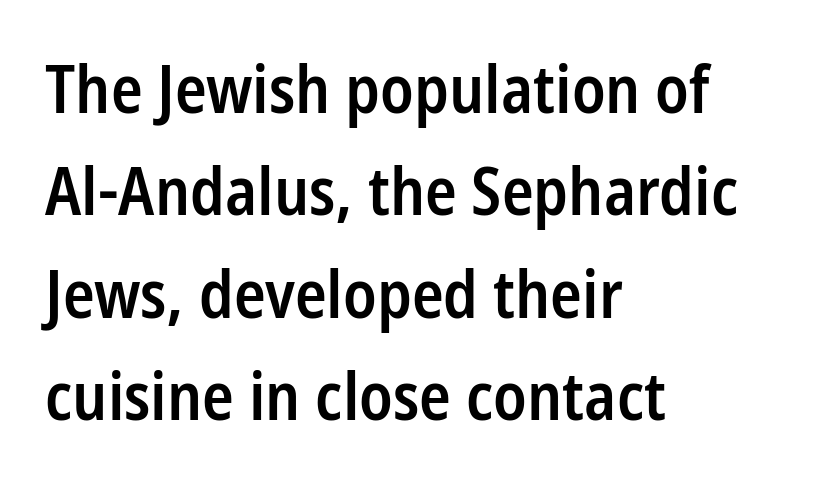
These lines keep a tight, regular rhythm from letter to letter. The characters display no serif detailing; their extremities are plain. Just letters on the line, the space beneath them empty. This sample has the flowing, uneven cadence of proportional lettering.
